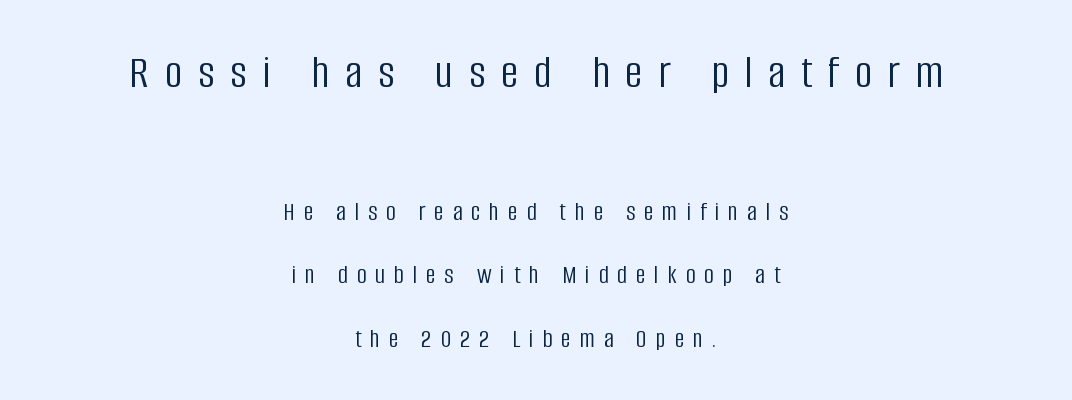
Q: Is the text bold? A: No.
Q: Is the text italic (slanted)? A: No, it is upright.
Q: Is the typeface a serif or a sans-serif typeface? A: Sans-serif.
Q: Is the text underlined? A: No.
Q: How is the paragraph aligned? A: Centered.
Q: Is the spacing between letters normal or unusually wide? A: Unusually wide.
Q: Is the spacing between lines tight, normal or loose? A: Loose.
Q: Which block of text is set in a larger size, the first (top) or the second (bottom)? A: The first (top) one.
Q: Width (condensed, normal, or wide)? A: Condensed.
Q: Stroke contrast? A: Low.
Q: x-height? A: Large.
Q: Monospaced? A: No.
